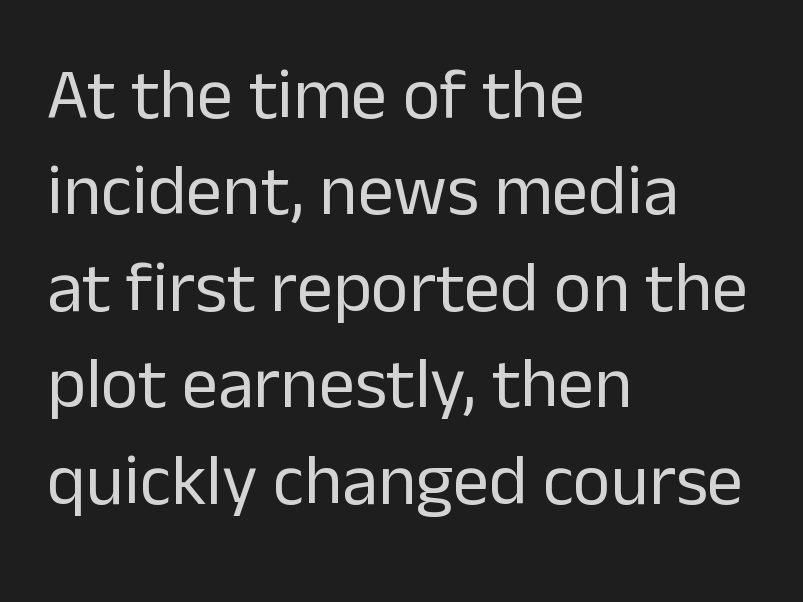
{"serif": "no", "italic": "no", "bold": "no", "weight": "regular", "width": "normal", "stroke_contrast": "low", "x_height": "medium", "monospaced": "no", "underline": "no", "align": "left", "line_spacing": "normal", "line_spacing_ratio": 1.34, "letter_spacing": "normal", "letter_spacing_em": 0.0, "glyph_px": 72}
